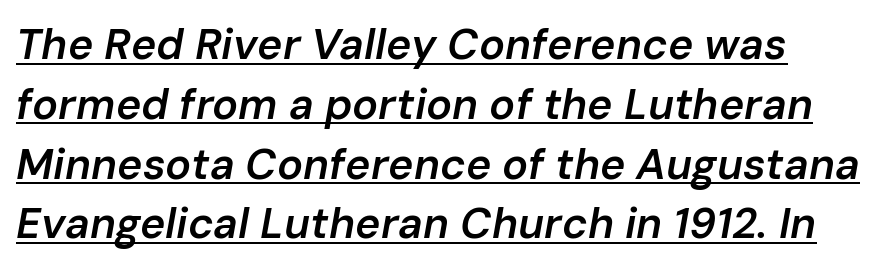
Q: Is the text bold? A: Semi-bold.
Q: Is the text italic (slanted)? A: Yes, it leans right by about 10 degrees.
Q: Is the text underlined? A: Yes.
Q: Is the spacing between letters normal or unusually wide? A: Normal.
Q: Is the spacing between lines tight, normal or loose? A: Normal.
Q: Width (condensed, normal, or wide)? A: Normal.
Q: Stroke contrast? A: Low.
Q: x-height? A: Medium.
Q: Monospaced? A: No.
